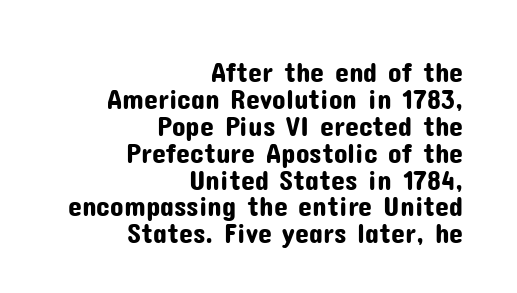
Q: Is the text italic (slanted)? A: No, it is upright.
Q: Is the typeface a serif or a sans-serif typeface? A: Sans-serif.
Q: Is the text underlined? A: No.
Q: How is the paragraph aligned? A: Right-aligned.
Q: Is the spacing between letters normal or unusually wide? A: Normal.
Q: Is the spacing between lines tight, normal or loose? A: Tight.
Q: Width (condensed, normal, or wide)? A: Normal.
Q: Stroke contrast? A: Low.
Q: x-height? A: Medium.
Q: Monospaced? A: No.
